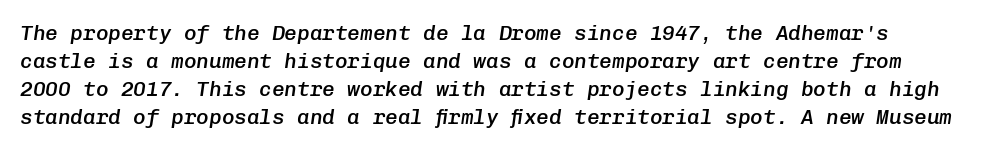
Q: Is the text bold? A: Semi-bold.
Q: Is the text italic (slanted)? A: Yes, it leans right by about 8 degrees.
Q: Is the text underlined? A: No.
Q: Is the spacing between letters normal or unusually wide? A: Normal.
Q: Is the spacing between lines tight, normal or loose? A: Normal.
